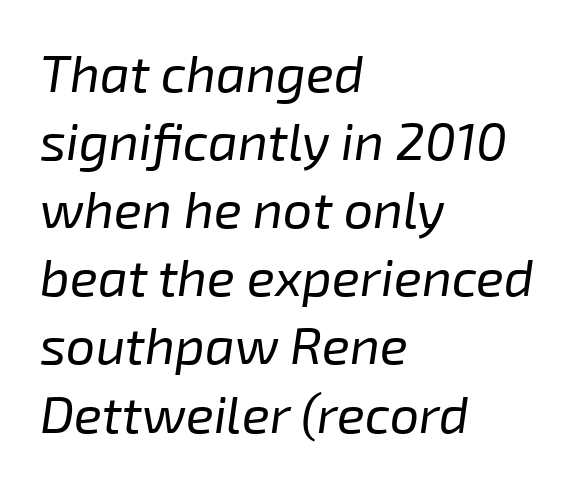
The image shows 52 px regular-weight type, italic (leaning right); set left-aligned, normal line spacing (1.31x), normal letter spacing, not underlined; low stroke contrast and a medium x-height.
